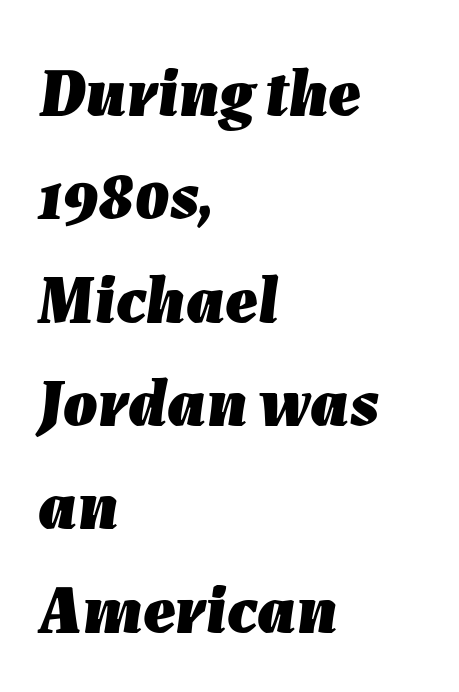
Q: Is the text bold? A: Yes.
Q: Is the text italic (slanted)? A: Yes, it leans right by about 7 degrees.
Q: Is the text underlined? A: No.
Q: How is the paragraph aligned? A: Left-aligned.
Q: Is the spacing between letters normal or unusually wide? A: Normal.
Q: Is the spacing between lines tight, normal or loose? A: Normal.
Q: Width (condensed, normal, or wide)? A: Normal.
Q: Stroke contrast? A: Low.
Q: x-height? A: Medium.
Q: Monospaced? A: No.
